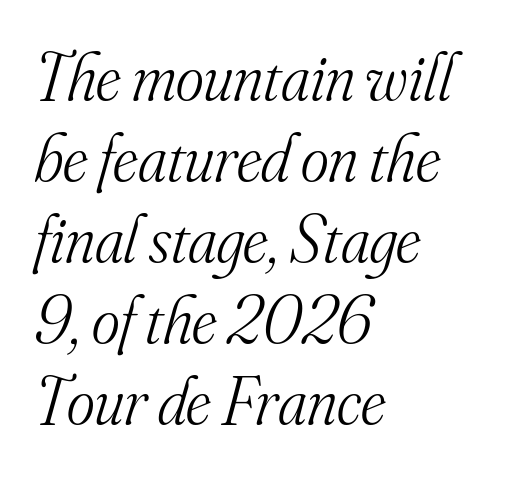
The image shows 67 px light serif type, italic (leaning right); set left-aligned, line spacing 1.21x, normal letter spacing, not underlined; medium stroke contrast and a small x-height.
